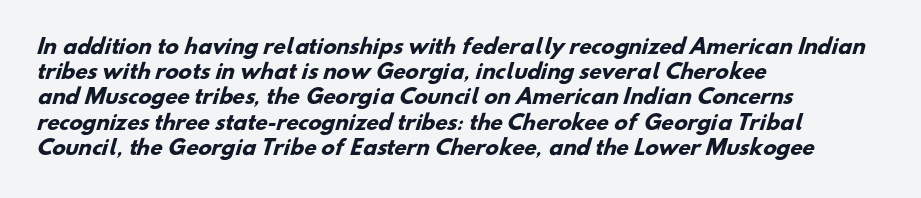
The image shows 20 px bold type; set left-aligned, normal line spacing (1.26x), normal letter spacing, not underlined.
